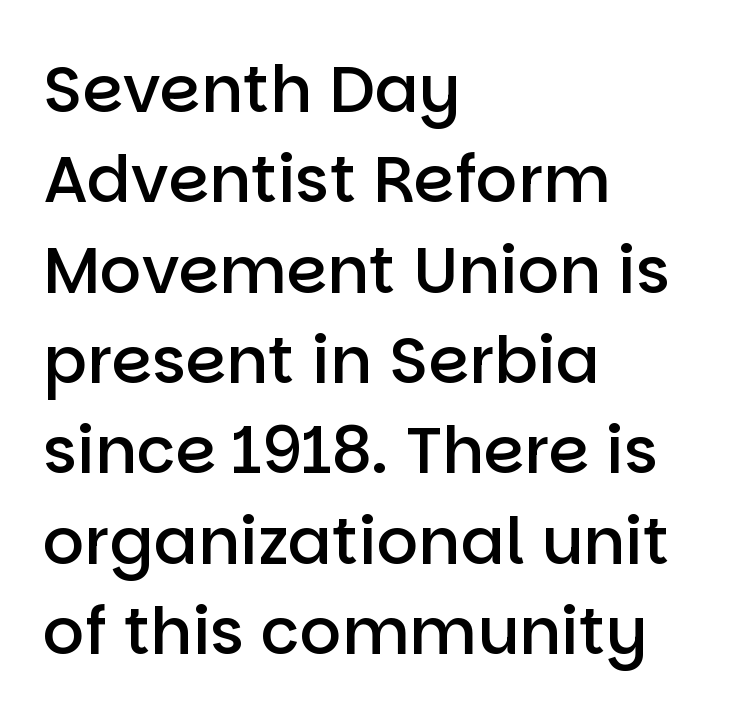
The image shows 65 px semibold sans-serif type, upright; set left-aligned, normal line spacing (1.39x), normal letter spacing, not underlined; low stroke contrast and a large x-height.
